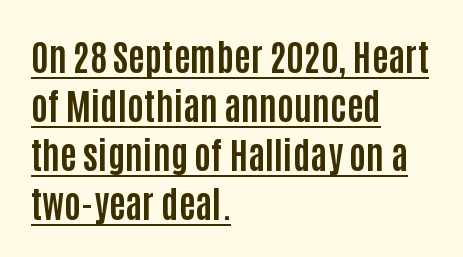
{"serif": "no", "italic": "no", "bold": "yes", "weight": "bold", "width": "condensed", "stroke_contrast": "low", "x_height": "large", "monospaced": "no", "underline": "yes", "align": "left", "line_spacing": "normal", "line_spacing_ratio": 1.36, "letter_spacing": "normal", "letter_spacing_em": 0.0, "glyph_px": 36}
